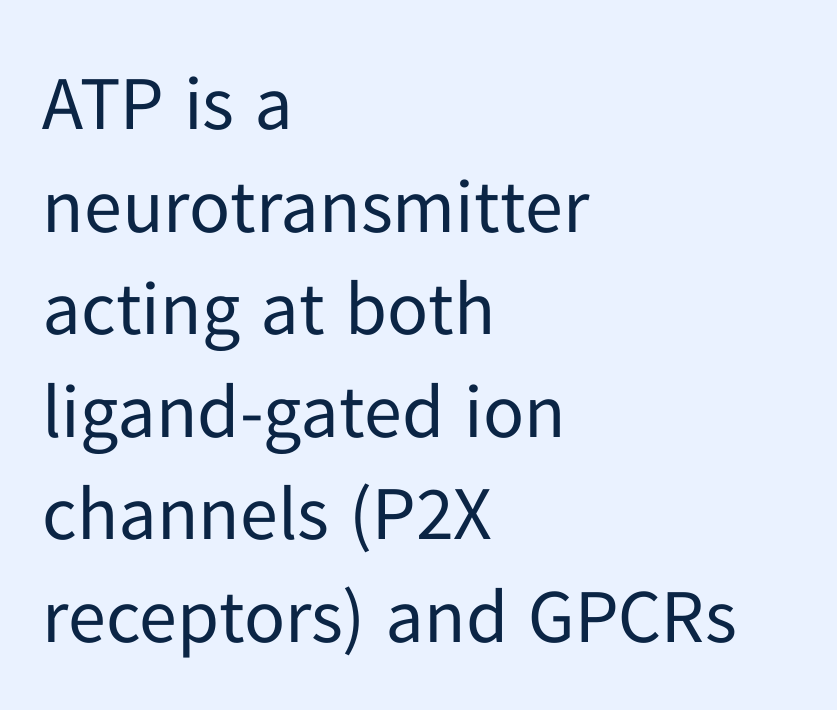
The type is set solid horizontally, with unmodified tracking. Compared with a centered layout, this one pins lines to the left instead. Each letter's strokes conclude bluntly, with no projecting serifs. Stroke mass is kept to a normal reading level or below. Quick note: not italic, upright.
